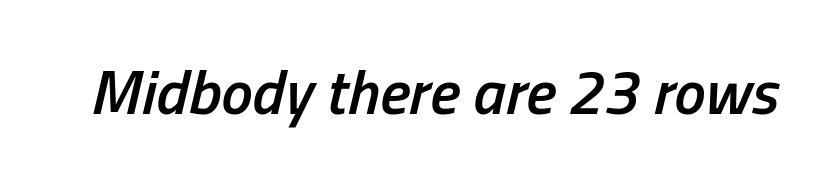
The image shows 63 px semibold, condensed type, italic (leaning right); set normal letter spacing, not underlined; low stroke contrast and a medium x-height.
